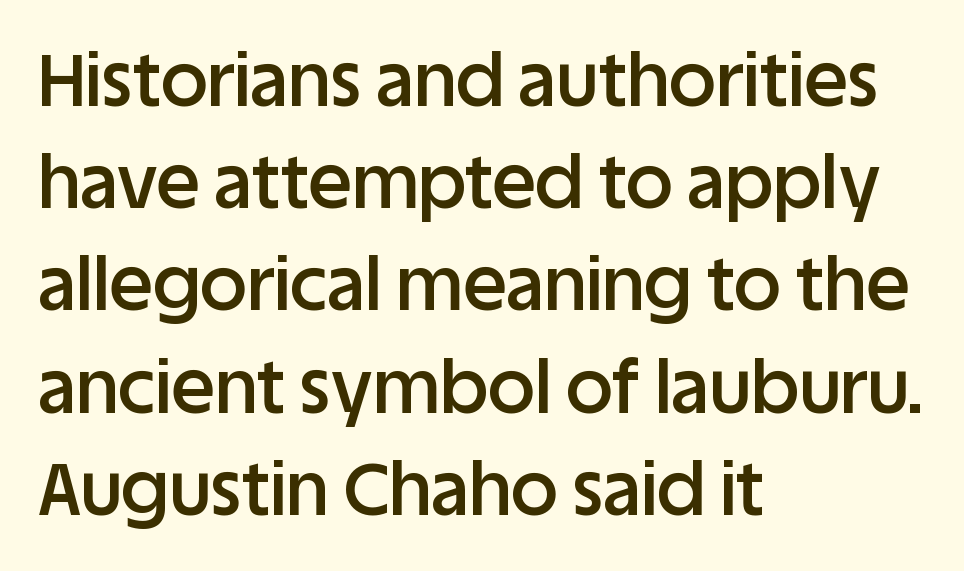
The rendering uses natural spacing where letterforms have individual widths. The lines in this sample share a left origin and differ only in where they stop. Evenly set lines give the paragraph a standard silhouette. The font is running at a semibold setting, under full bold. Descender tails drop into unmarked territory. Does extra space separate the letters? No, they use regular spacing.
